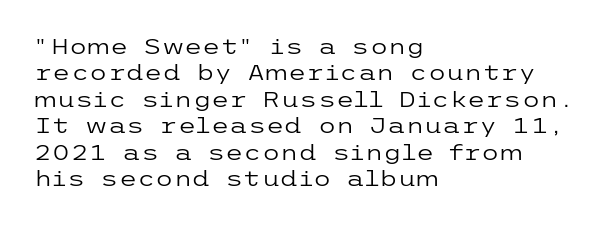
Q: Is the text bold? A: No.
Q: Is the text italic (slanted)? A: No, it is upright.
Q: Is the text underlined? A: No.
Q: How is the paragraph aligned? A: Left-aligned.
Q: Is the spacing between letters normal or unusually wide? A: Normal.
Q: Is the spacing between lines tight, normal or loose? A: Normal.
